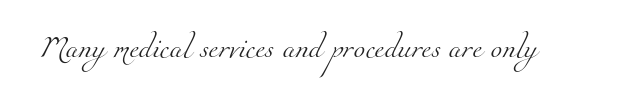
The image shows 21 px text type; set normal letter spacing, not underlined.
